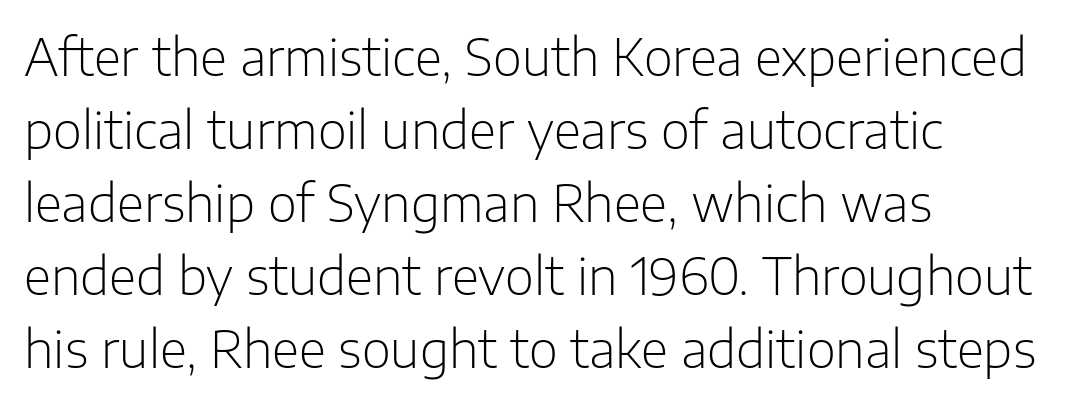
Q: Is the text bold? A: No.
Q: Is the text italic (slanted)? A: No, it is upright.
Q: Is the typeface a serif or a sans-serif typeface? A: Sans-serif.
Q: Is the text underlined? A: No.
Q: How is the paragraph aligned? A: Left-aligned.
Q: Is the spacing between letters normal or unusually wide? A: Normal.
Q: Is the spacing between lines tight, normal or loose? A: Normal.
Q: Width (condensed, normal, or wide)? A: Normal.
Q: Stroke contrast? A: Low.
Q: x-height? A: Medium.
Q: Monospaced? A: No.
